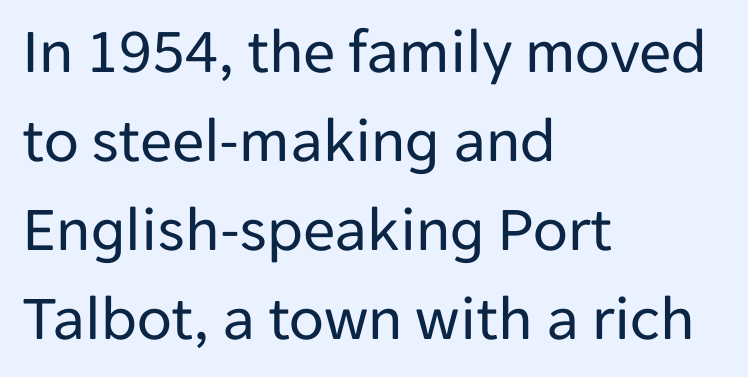
Q: Is the text bold? A: No.
Q: Is the text italic (slanted)? A: No, it is upright.
Q: Is the typeface a serif or a sans-serif typeface? A: Sans-serif.
Q: Is the text underlined? A: No.
Q: How is the paragraph aligned? A: Left-aligned.
Q: Is the spacing between letters normal or unusually wide? A: Normal.
Q: Is the spacing between lines tight, normal or loose? A: Normal.
Q: Width (condensed, normal, or wide)? A: Normal.
Q: Stroke contrast? A: Low.
Q: x-height? A: Medium.
Q: Monospaced? A: No.
